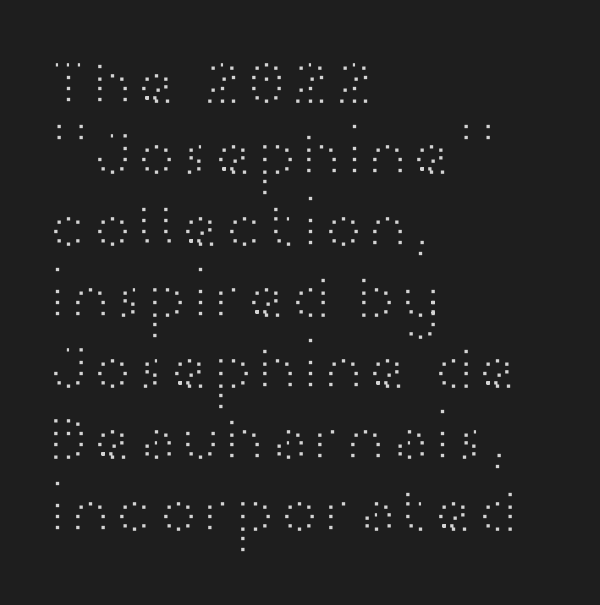
Q: Is the text bold? A: No.
Q: Is the text italic (slanted)? A: No, it is upright.
Q: Is the typeface a serif or a sans-serif typeface? A: Sans-serif.
Q: Is the text underlined? A: No.
Q: How is the paragraph aligned? A: Left-aligned.
Q: Is the spacing between letters normal or unusually wide? A: Normal.
Q: Is the spacing between lines tight, normal or loose? A: Tight.
Q: Width (condensed, normal, or wide)? A: Wide.
Q: Stroke contrast? A: High.
Q: x-height? A: Medium.
Q: Monospaced? A: No.
